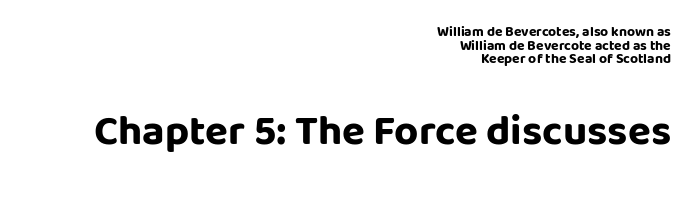
The image shows 42 px bold sans-serif type, upright; set right-aligned, tight line spacing (0.98x), normal letter spacing, not underlined; the second (bottom) block is 3.0x larger; low stroke contrast and a large x-height.
